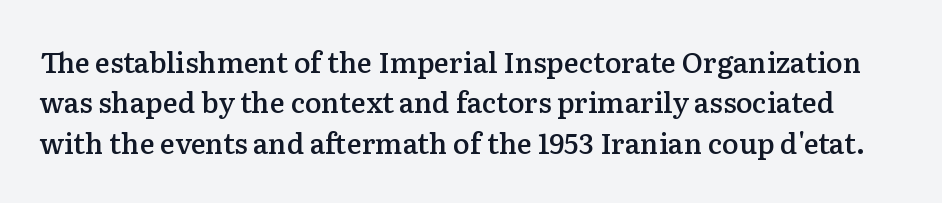
The face used here is rendered with its standard letterfit. Type style note: has serifs. Upright lettering throughout. The gap between lines stays unmarked. Each glyph is drawn with semibold strokes, heavier than normal yet not fully bold.
